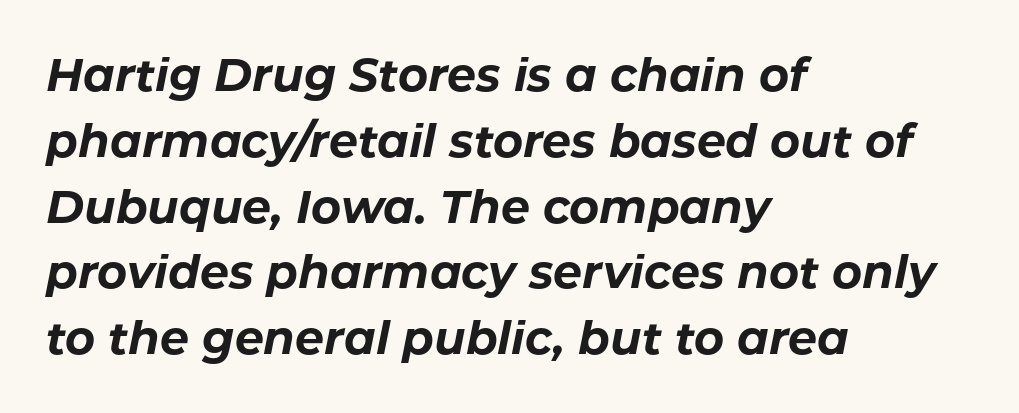
{"italic": "yes", "lean": "right", "slant_degrees": 11, "bold": "yes", "weight": "bold", "width": "normal", "stroke_contrast": "low", "x_height": "medium", "monospaced": "no", "underline": "no", "align": "left", "line_spacing": "normal", "line_spacing_ratio": 1.43, "letter_spacing": "normal", "letter_spacing_em": 0.0, "glyph_px": 46}
